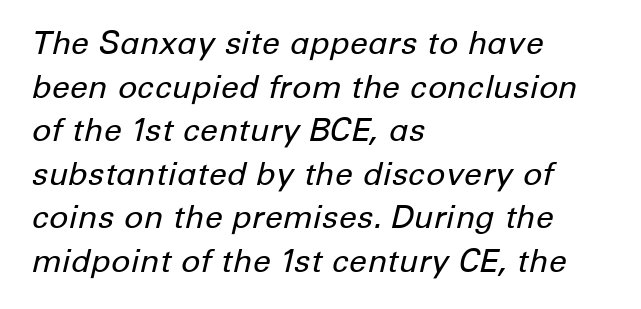
The image shows 32 px regular-weight type, italic (leaning right); set left-aligned, normal line spacing (1.36x), normal letter spacing, not underlined; low stroke contrast and a medium x-height.
